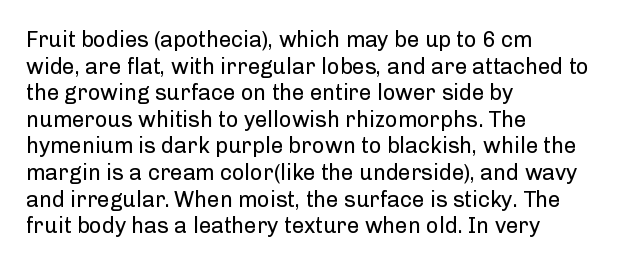
{"italic": "no", "bold": "no", "underline": "no", "align": "left", "line_spacing_ratio": 1.21, "letter_spacing": "normal", "letter_spacing_em": 0.0, "glyph_px": 22}
